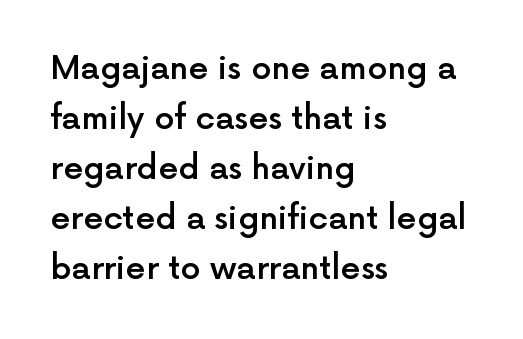
Q: Is the text bold? A: Semi-bold.
Q: Is the text italic (slanted)? A: No, it is upright.
Q: Is the typeface a serif or a sans-serif typeface? A: Sans-serif.
Q: Is the text underlined? A: No.
Q: How is the paragraph aligned? A: Left-aligned.
Q: Is the spacing between letters normal or unusually wide? A: Normal.
Q: Is the spacing between lines tight, normal or loose? A: Normal.
Q: Width (condensed, normal, or wide)? A: Normal.
Q: x-height? A: Medium.
Q: Monospaced? A: No.
